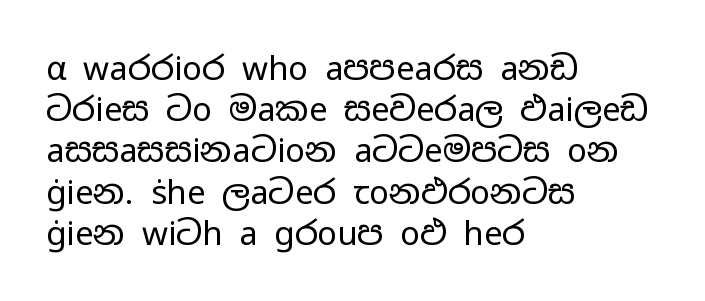
{"serif": "no", "italic": "no", "bold": "no", "weight": "regular", "width": "wide", "stroke_contrast": "low", "x_height": "medium", "monospaced": "no", "underline": "no", "align": "left", "line_spacing": "normal", "line_spacing_ratio": 1.25, "letter_spacing": "normal", "letter_spacing_em": 0.0, "glyph_px": 33}
